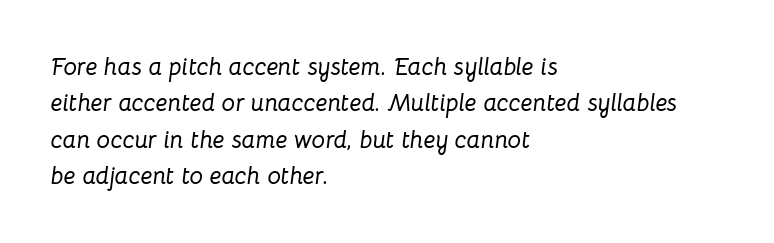
These lines were composed using italics. This sample keeps an unexceptional amount of space between lines. Where is the straight margin? On the left. Spacing between characters is what you'd get straight out of the box.
